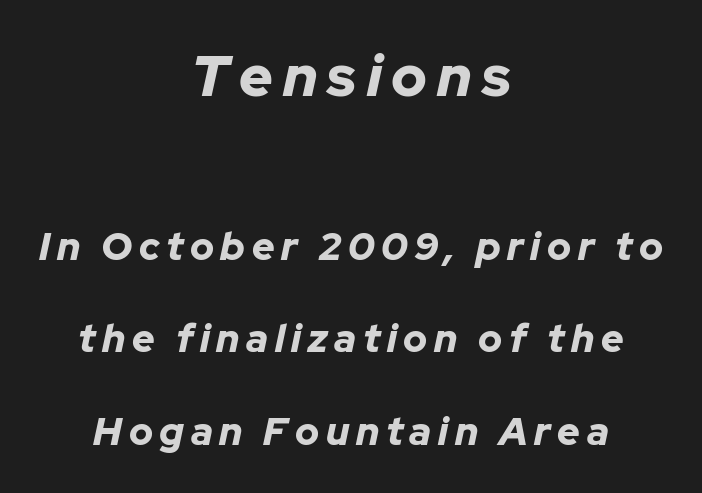
The image shows 58 px bold type, italic (leaning right); set centered, loose line spacing (2.37x), not underlined; the first (top) block is 1.49x larger; low stroke contrast and a medium x-height.
